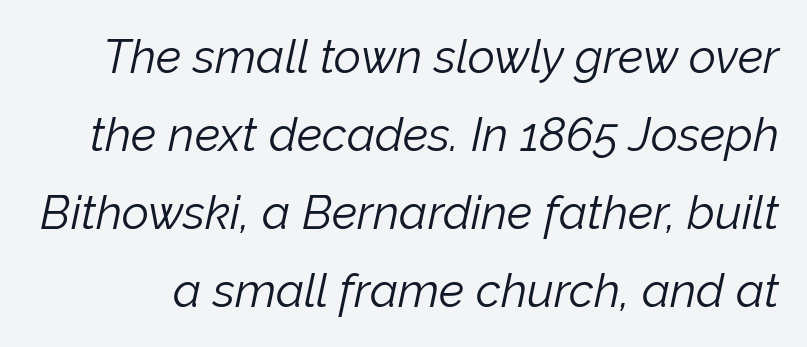
{"italic": "yes", "lean": "right", "slant_degrees": 12, "bold": "no", "weight": "light", "width": "normal", "stroke_contrast": "low", "x_height": "medium", "monospaced": "no", "underline": "no", "line_spacing": "normal", "line_spacing_ratio": 1.66, "letter_spacing": "normal", "letter_spacing_em": 0.0, "glyph_px": 47}
